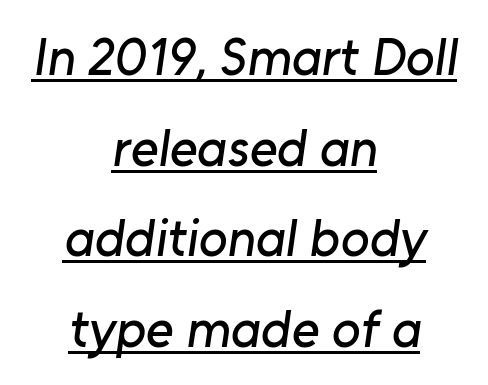
Q: Is the typeface a serif or a sans-serif typeface? A: Sans-serif.
Q: Is the text underlined? A: Yes.
Q: How is the paragraph aligned? A: Centered.
Q: Is the spacing between letters normal or unusually wide? A: Normal.
Q: Width (condensed, normal, or wide)? A: Normal.
Q: Stroke contrast? A: Low.
Q: x-height? A: Medium.
Q: Monospaced? A: No.
